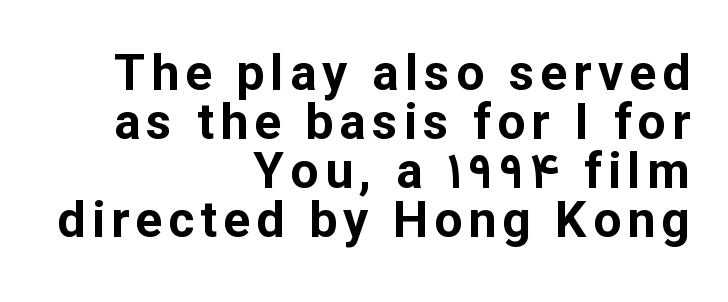
Q: Is the text bold? A: Yes.
Q: Is the text italic (slanted)? A: No, it is upright.
Q: Is the typeface a serif or a sans-serif typeface? A: Sans-serif.
Q: Is the text underlined? A: No.
Q: How is the paragraph aligned? A: Right-aligned.
Q: Is the spacing between lines tight, normal or loose? A: Tight.
Q: Width (condensed, normal, or wide)? A: Normal.
Q: Stroke contrast? A: Low.
Q: x-height? A: Medium.
Q: Monospaced? A: No.
